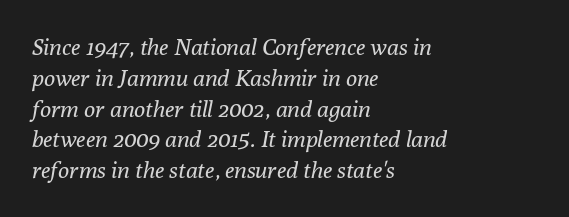
{"italic": "yes", "lean": "right", "slant_degrees": 10, "bold": "no", "underline": "no", "align": "left", "line_spacing": "normal", "line_spacing_ratio": 1.34, "letter_spacing": "normal", "letter_spacing_em": 0.0, "glyph_px": 23}
